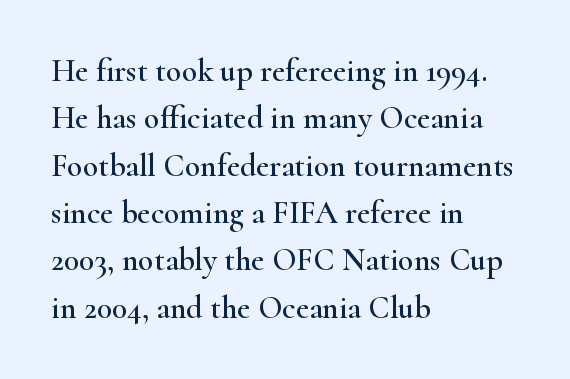
The image shows 32 px wide serif type, upright; set left-aligned, normal line spacing (1.48x), normal letter spacing, not underlined; high stroke contrast and a small x-height.
